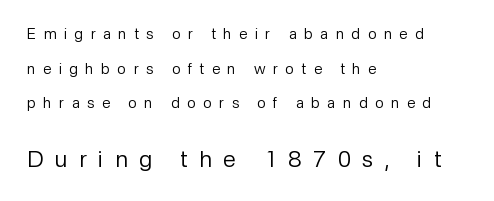
The image shows 23 px text type, upright; set left-aligned, loose line spacing (2.31x), unusually wide letter spacing (+0.5 em), not underlined; the second (bottom) block is 1.53x larger.
